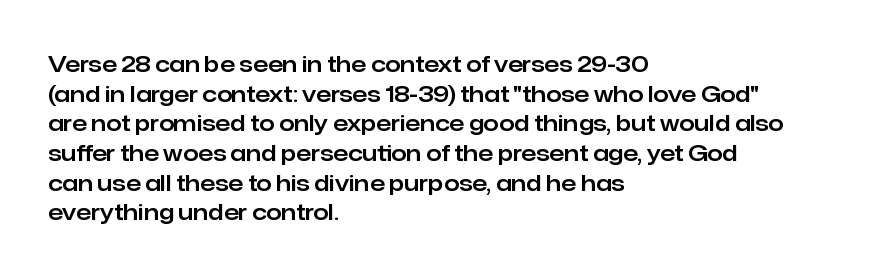
The image shows 22 px text type, upright; set left-aligned, normal line spacing (1.35x), normal letter spacing, not underlined.
